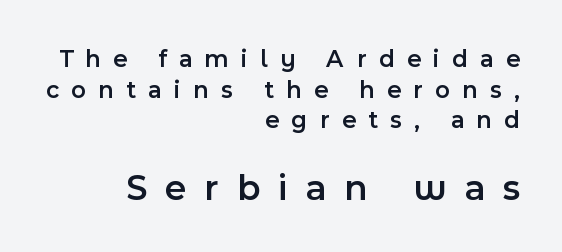
The image shows 37 px semibold sans-serif type, upright; set right-aligned, line spacing 1.23x, unusually wide letter spacing (+0.49 em), not underlined; the second (bottom) block is 1.48x larger; a medium x-height.
